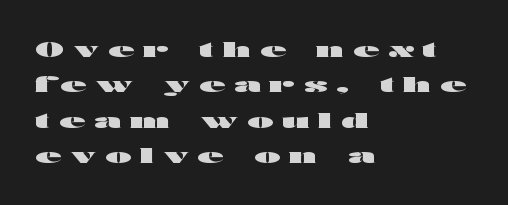
Q: Is the text bold? A: Yes.
Q: Is the text italic (slanted)? A: No, it is upright.
Q: Is the text underlined? A: No.
Q: How is the paragraph aligned? A: Left-aligned.
Q: Is the spacing between letters normal or unusually wide? A: Unusually wide.
Q: Is the spacing between lines tight, normal or loose? A: Normal.
